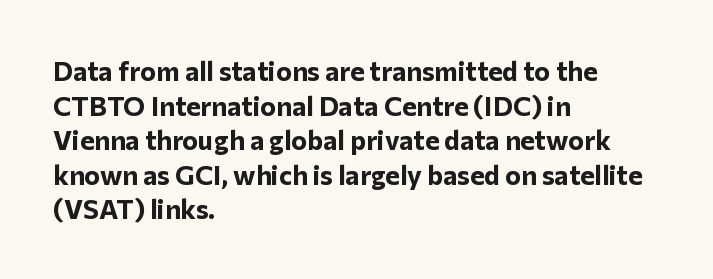
Q: Is the text bold? A: Yes.
Q: Is the text italic (slanted)? A: No, it is upright.
Q: Is the text underlined? A: No.
Q: How is the paragraph aligned? A: Left-aligned.
Q: Is the spacing between letters normal or unusually wide? A: Normal.
Q: Is the spacing between lines tight, normal or loose? A: Normal.
